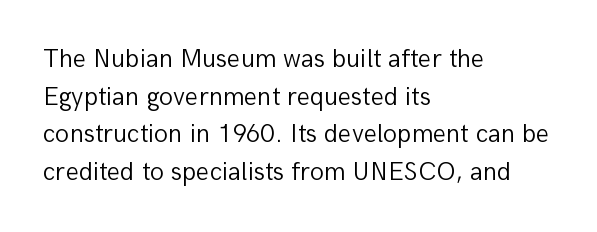
This sample is left-justified, so line endings fall wherever the words run out. Short note: letters normally spaced. These lines were composed using upright roman letters. Nothing heavy about these letters — not bold at all. The glyphs are unaccompanied by any horizontal stroke below them. Quick note: interline space is typical.
